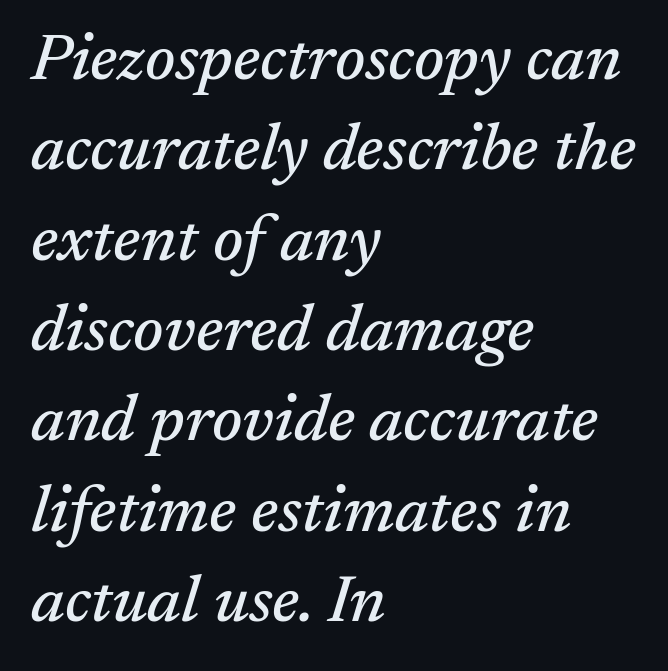
{"serif": "yes", "italic": "yes", "lean": "right", "slant_degrees": 17, "width": "normal", "stroke_contrast": "medium", "x_height": "medium", "monospaced": "no", "underline": "no", "align": "left", "line_spacing": "normal", "line_spacing_ratio": 1.39, "letter_spacing": "normal", "letter_spacing_em": 0.0, "glyph_px": 65}
